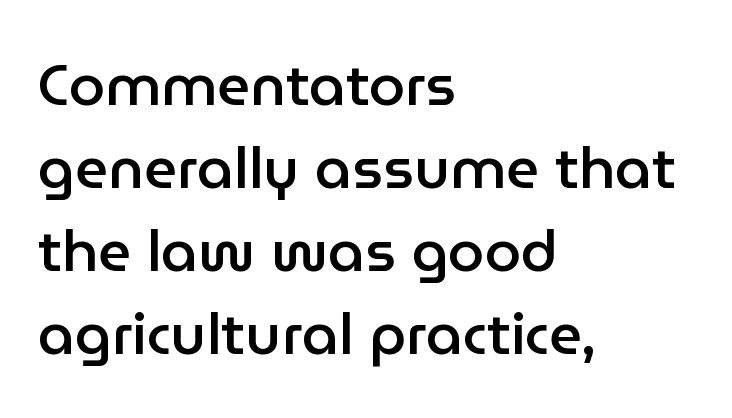
The image shows 58 px semibold sans-serif type, upright; set left-aligned, normal line spacing (1.43x), normal letter spacing, not underlined; low stroke contrast and a medium x-height.
